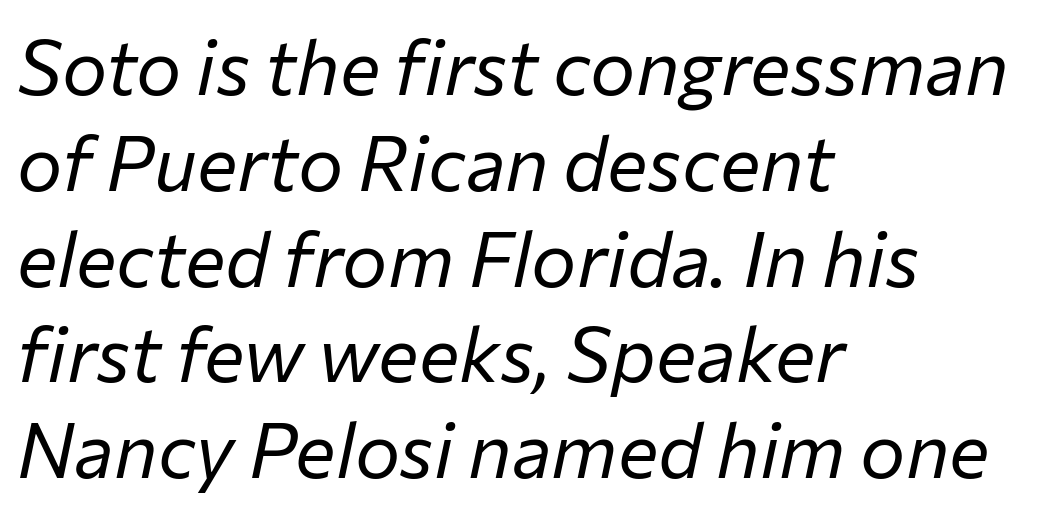
{"italic": "yes", "lean": "right", "slant_degrees": 12, "bold": "no", "weight": "regular", "width": "normal", "stroke_contrast": "low", "x_height": "medium", "monospaced": "no", "underline": "no", "align": "left", "line_spacing": "normal", "line_spacing_ratio": 1.26, "letter_spacing": "normal", "letter_spacing_em": 0.0, "glyph_px": 76}
